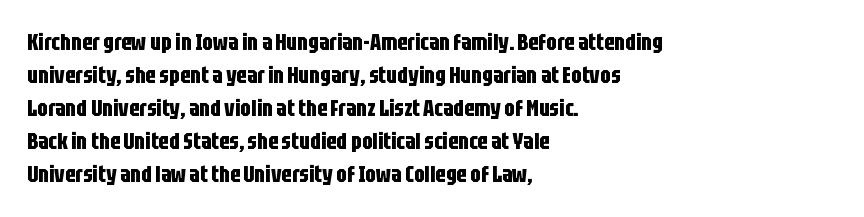
The image shows 23 px bold type, upright; set left-aligned, normal line spacing (1.44x), normal letter spacing, not underlined.
